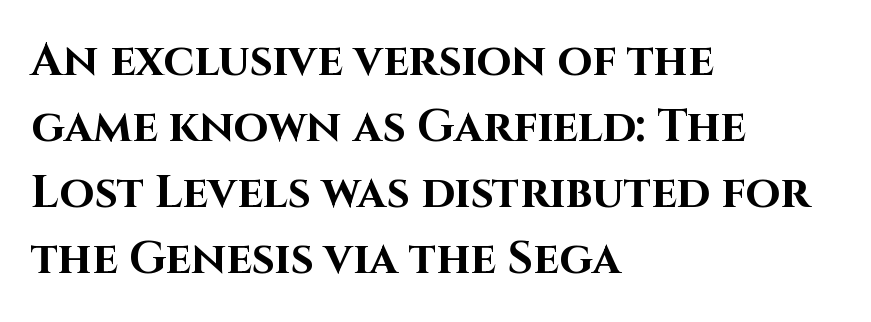
Q: Is the text bold? A: Yes.
Q: Is the text italic (slanted)? A: No, it is upright.
Q: Is the typeface a serif or a sans-serif typeface? A: Sans-serif.
Q: Is the text underlined? A: No.
Q: How is the paragraph aligned? A: Left-aligned.
Q: Is the spacing between letters normal or unusually wide? A: Normal.
Q: Is the spacing between lines tight, normal or loose? A: Normal.
Q: Width (condensed, normal, or wide)? A: Normal.
Q: Stroke contrast? A: High.
Q: x-height? A: Large.
Q: Monospaced? A: No.
